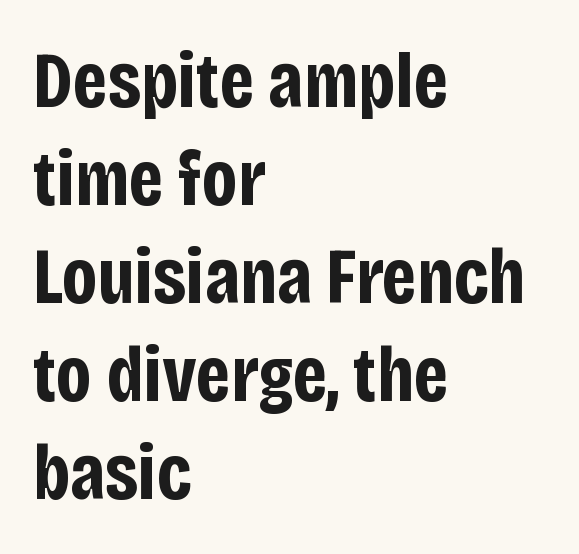
{"serif": "no", "italic": "no", "bold": "yes", "weight": "bold", "width": "condensed", "stroke_contrast": "low", "x_height": "large", "monospaced": "no", "underline": "no", "align": "left", "line_spacing_ratio": 1.24, "letter_spacing": "normal", "letter_spacing_em": 0.0, "glyph_px": 79}
